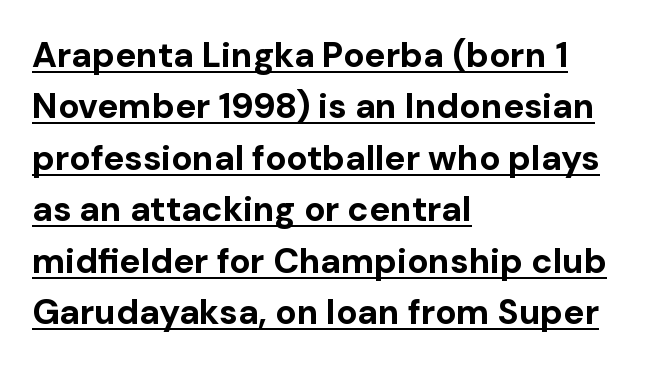
Q: Is the text bold? A: Yes.
Q: Is the text italic (slanted)? A: No, it is upright.
Q: Is the typeface a serif or a sans-serif typeface? A: Sans-serif.
Q: Is the text underlined? A: Yes.
Q: How is the paragraph aligned? A: Left-aligned.
Q: Is the spacing between letters normal or unusually wide? A: Normal.
Q: Is the spacing between lines tight, normal or loose? A: Normal.
Q: Width (condensed, normal, or wide)? A: Normal.
Q: Stroke contrast? A: Low.
Q: x-height? A: Medium.
Q: Monospaced? A: No.
